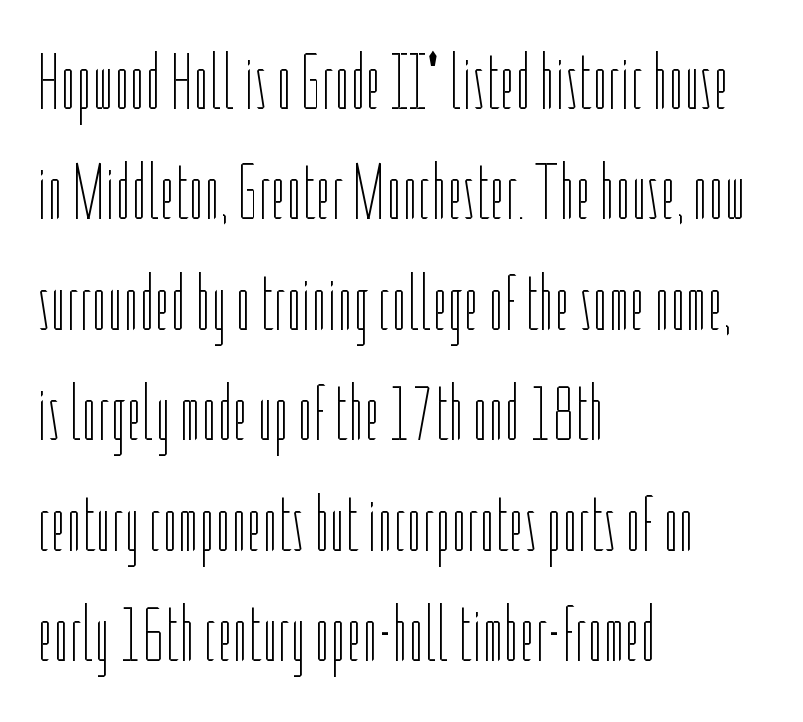
Beneath every word, the page is bare. This is roman type, the default non-slanted kind. No extra tracking has been applied to these lines. One-word summary of the alignment: left. The font is comparable to plain body text, perhaps lighter.
